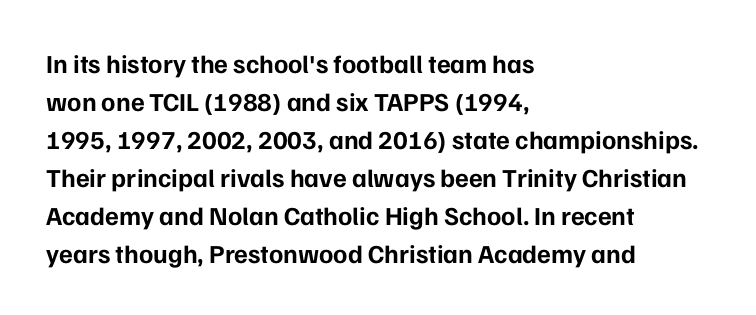
Q: Is the text bold? A: Yes.
Q: Is the text italic (slanted)? A: No, it is upright.
Q: Is the text underlined? A: No.
Q: How is the paragraph aligned? A: Left-aligned.
Q: Is the spacing between letters normal or unusually wide? A: Normal.
Q: Is the spacing between lines tight, normal or loose? A: Normal.
